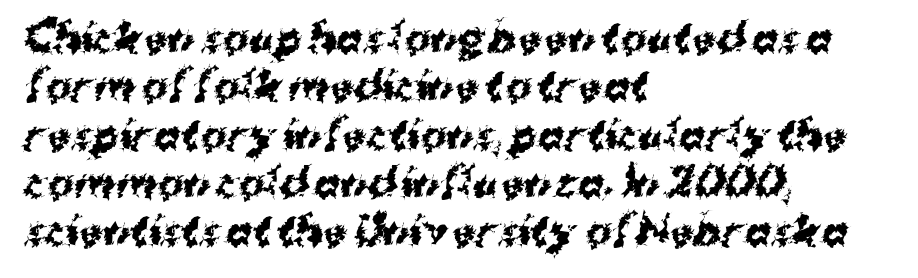
{"serif": "no", "bold": "yes", "weight": "bold", "width": "normal", "stroke_contrast": "medium", "x_height": "medium", "monospaced": "no", "underline": "no", "align": "left", "line_spacing_ratio": 1.24, "letter_spacing": "normal", "letter_spacing_em": 0.0, "glyph_px": 39}
